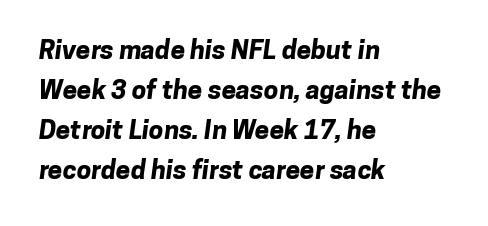
Between one letter and the next there's only the usual sliver of space. Students, observe: this is what conventionally led text looks like. The strokes are fattened all the way to bold. The text block is weighted toward the left margin, trailing off unevenly rightward. The area under the type is left untouched.
